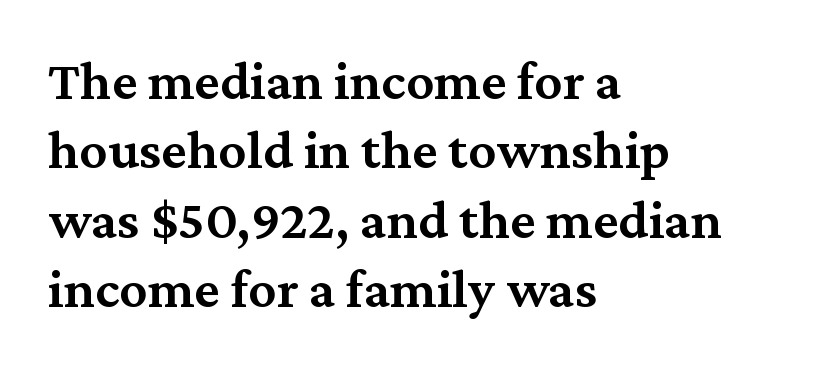
Looks like regular typesetting: each glyph gets only the width it needs. Its strokes are somewhat broadened, the hallmark of semibold type. Each row of text sits above clean, open space. Characters follow at the spacing the type designer built in. Does the copy run flush right? No — it runs flush left. The type sits square on the baseline with zero lean.
